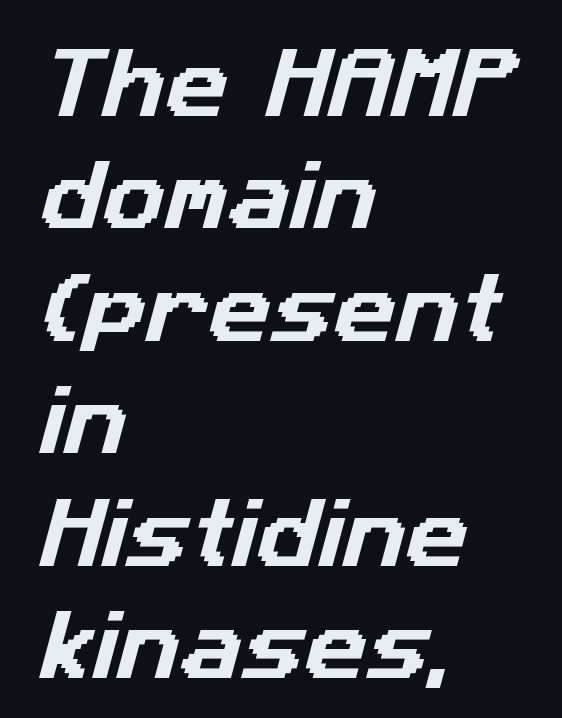
The image shows 77 px sans-serif type; set left-aligned, normal line spacing (1.46x), normal letter spacing, not underlined; low stroke contrast and a medium x-height.
